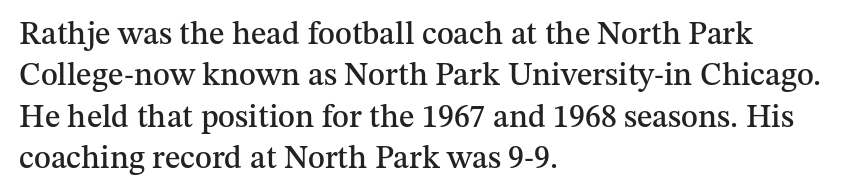
The image shows 32 px serif type, upright; set left-aligned, normal line spacing (1.29x), normal letter spacing, not underlined; medium stroke contrast and a medium x-height.
